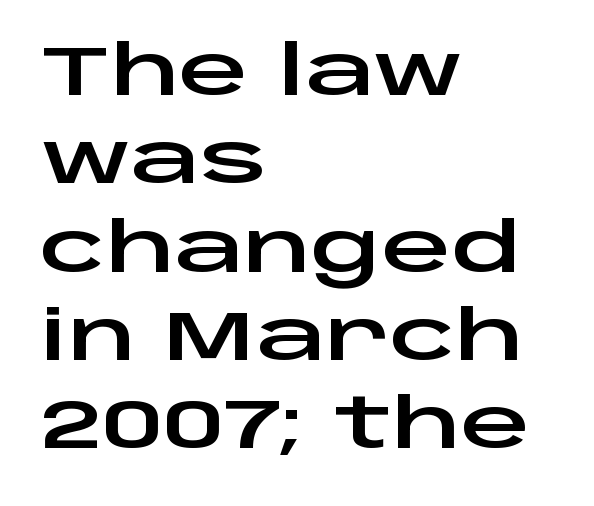
Q: Is the text italic (slanted)? A: No, it is upright.
Q: Is the typeface a serif or a sans-serif typeface? A: Sans-serif.
Q: Is the text underlined? A: No.
Q: How is the paragraph aligned? A: Left-aligned.
Q: Is the spacing between letters normal or unusually wide? A: Normal.
Q: Is the spacing between lines tight, normal or loose? A: Normal.
Q: Width (condensed, normal, or wide)? A: Wide.
Q: Stroke contrast? A: Low.
Q: x-height? A: Large.
Q: Monospaced? A: No.
